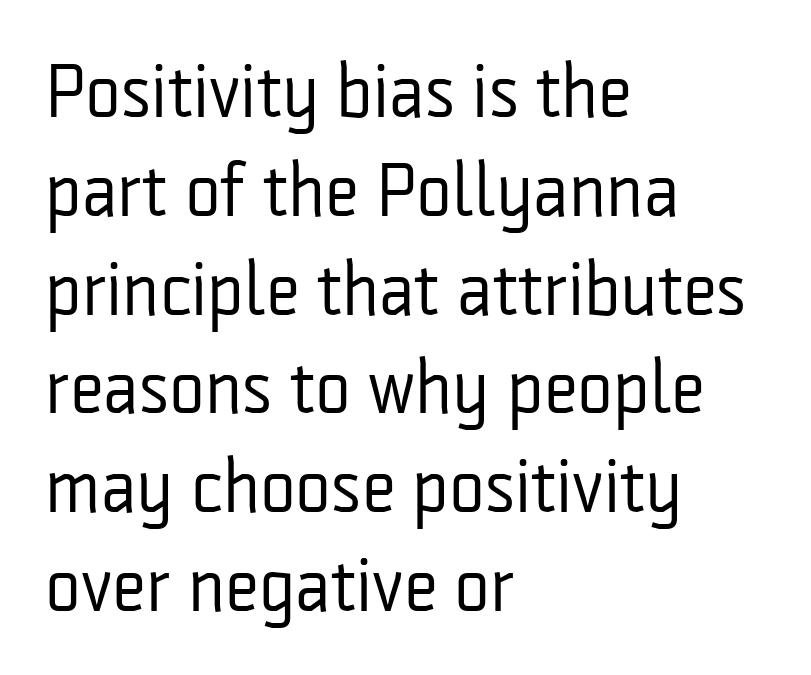
Q: Is the text bold? A: No.
Q: Is the text italic (slanted)? A: No, it is upright.
Q: Is the typeface a serif or a sans-serif typeface? A: Sans-serif.
Q: Is the text underlined? A: No.
Q: How is the paragraph aligned? A: Left-aligned.
Q: Is the spacing between letters normal or unusually wide? A: Normal.
Q: Is the spacing between lines tight, normal or loose? A: Normal.
Q: Width (condensed, normal, or wide)? A: Condensed.
Q: Stroke contrast? A: Low.
Q: x-height? A: Medium.
Q: Monospaced? A: No.
